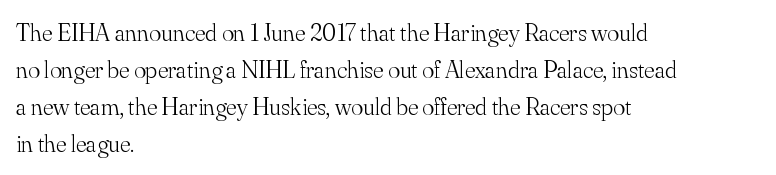
Q: Is the text bold? A: No.
Q: Is the text italic (slanted)? A: No, it is upright.
Q: Is the text underlined? A: No.
Q: How is the paragraph aligned? A: Left-aligned.
Q: Is the spacing between letters normal or unusually wide? A: Normal.
Q: Is the spacing between lines tight, normal or loose? A: Normal.
